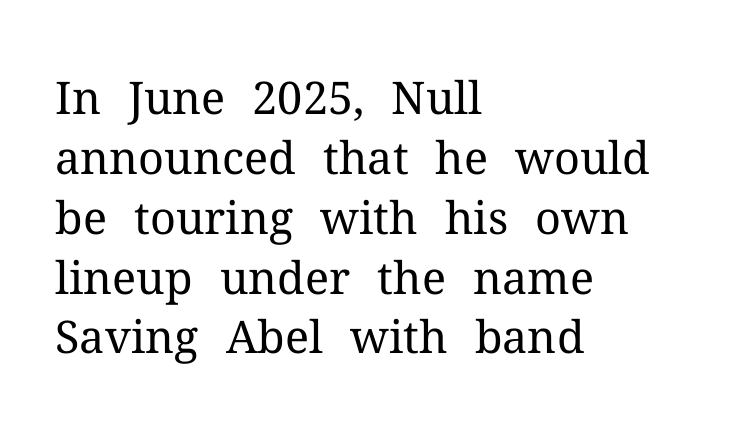
{"serif": "yes", "italic": "no", "bold": "no", "weight": "regular", "width": "normal", "stroke_contrast": "medium", "x_height": "medium", "monospaced": "no", "underline": "no", "align": "left", "line_spacing": "normal", "line_spacing_ratio": 1.33, "letter_spacing": "normal", "letter_spacing_em": 0.0, "glyph_px": 45}
